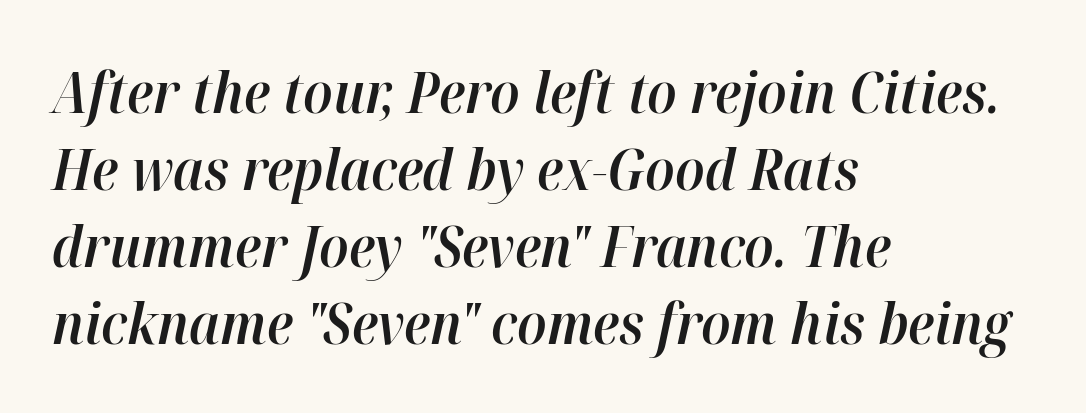
The image shows 57 px semibold type, italic (leaning right); set left-aligned, normal line spacing (1.35x), normal letter spacing, not underlined; high stroke contrast and a medium x-height.
